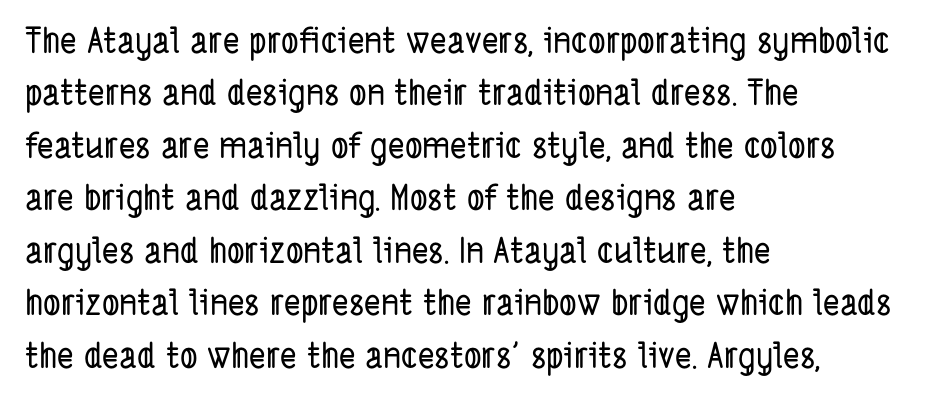
{"serif": "no", "width": "condensed", "stroke_contrast": "low", "x_height": "medium", "monospaced": "no", "underline": "no", "align": "left", "line_spacing": "normal", "line_spacing_ratio": 1.5, "letter_spacing": "normal", "letter_spacing_em": 0.0, "glyph_px": 35}
